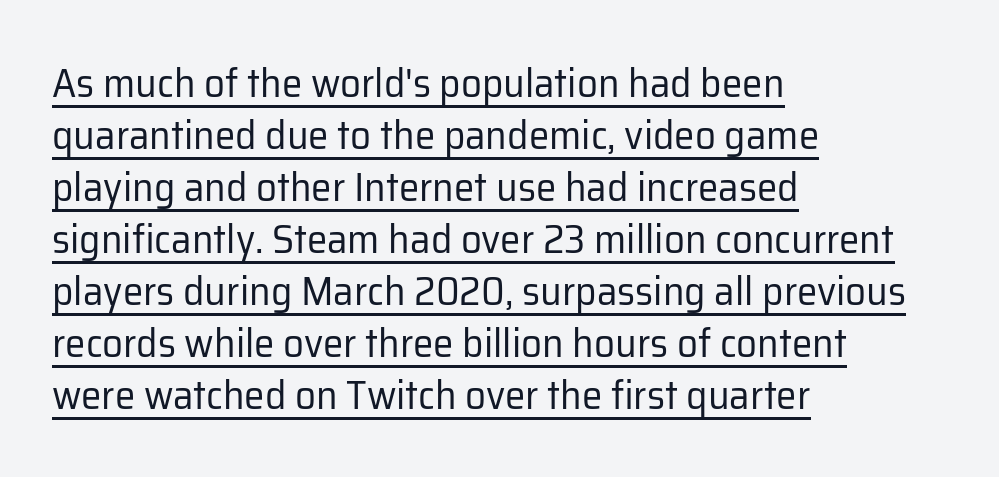
The image shows 41 px regular-weight sans-serif type, upright; set left-aligned, normal line spacing (1.27x), normal letter spacing, underlined; low stroke contrast and a medium x-height.
